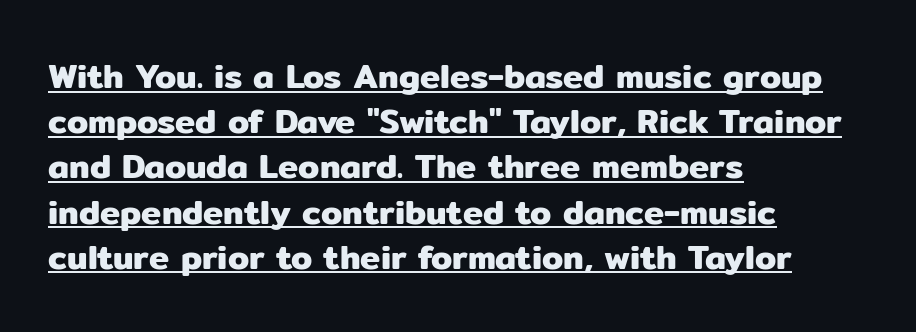
The image shows 34 px sans-serif type, upright; set left-aligned, normal line spacing (1.33x), normal letter spacing, underlined; low stroke contrast and a medium x-height.
